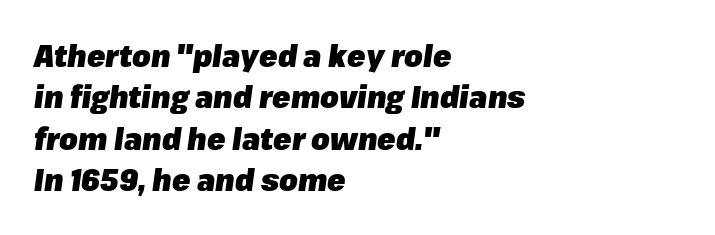
{"italic": "yes", "lean": "right", "slant_degrees": 8, "bold": "yes", "weight": "heavy", "width": "normal", "stroke_contrast": "low", "x_height": "medium", "monospaced": "no", "underline": "no", "align": "left", "line_spacing": "normal", "line_spacing_ratio": 1.38, "letter_spacing": "normal", "letter_spacing_em": 0.0, "glyph_px": 30}
